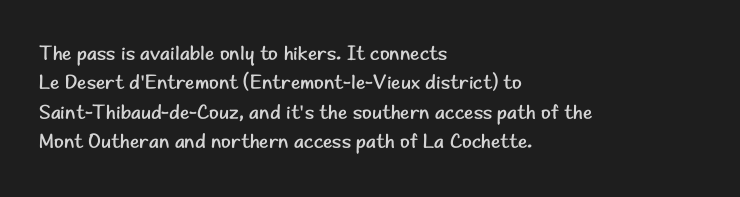
{"italic": "no", "bold": "no", "underline": "no", "align": "left", "line_spacing": "normal", "line_spacing_ratio": 1.47, "letter_spacing": "normal", "letter_spacing_em": 0.0, "glyph_px": 20}
